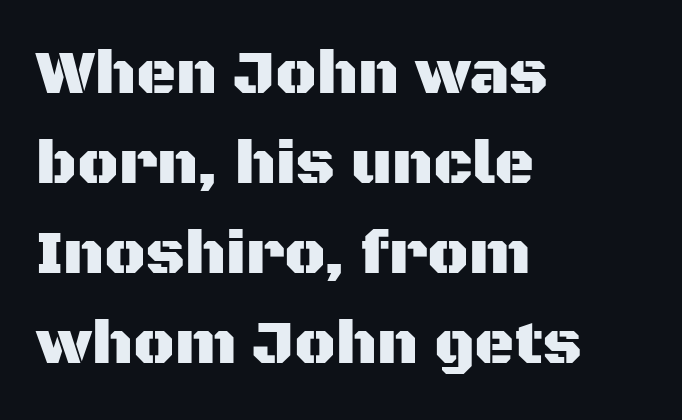
{"serif": "no", "italic": "no", "width": "normal", "stroke_contrast": "medium", "x_height": "large", "monospaced": "no", "underline": "no", "align": "left", "line_spacing": "normal", "line_spacing_ratio": 1.45, "letter_spacing": "normal", "letter_spacing_em": 0.0, "glyph_px": 62}
